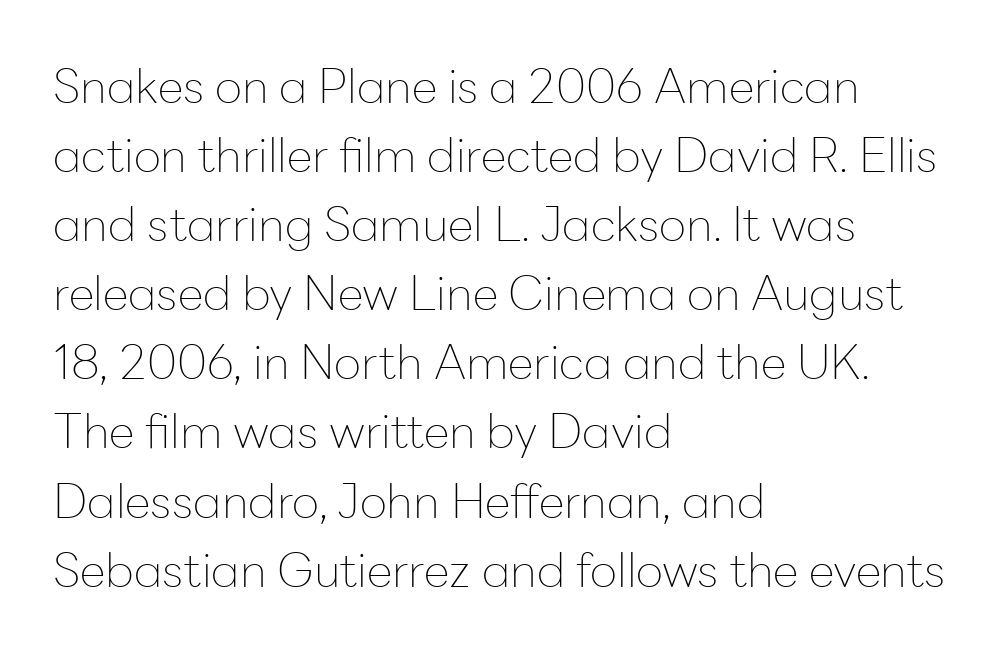
Q: Is the text bold? A: No.
Q: Is the text italic (slanted)? A: No, it is upright.
Q: Is the typeface a serif or a sans-serif typeface? A: Sans-serif.
Q: Is the text underlined? A: No.
Q: How is the paragraph aligned? A: Left-aligned.
Q: Is the spacing between letters normal or unusually wide? A: Normal.
Q: Is the spacing between lines tight, normal or loose? A: Normal.
Q: Width (condensed, normal, or wide)? A: Normal.
Q: Stroke contrast? A: Low.
Q: x-height? A: Medium.
Q: Monospaced? A: No.
